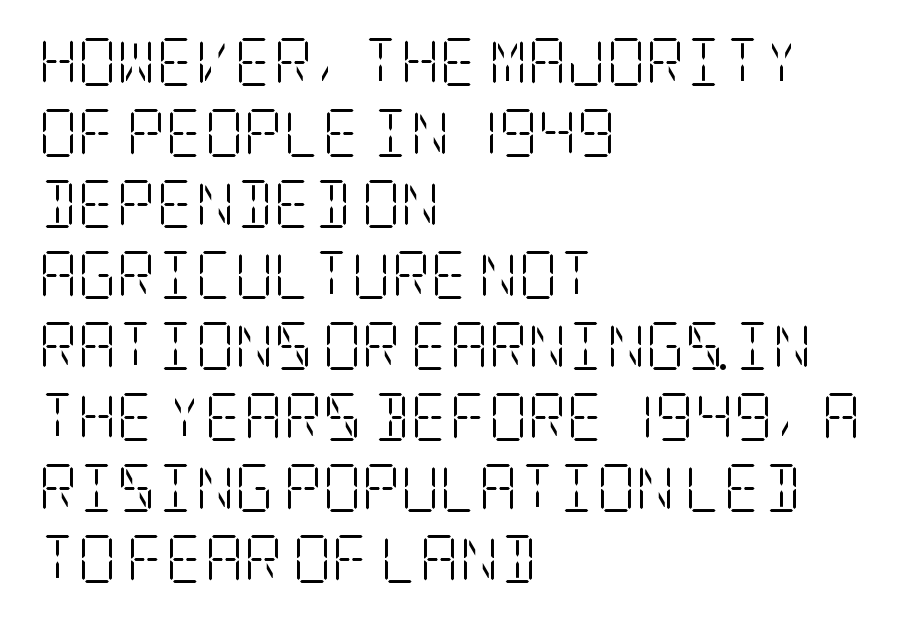
The image shows 48 px light, condensed serif type, upright; set left-aligned, normal line spacing (1.48x), normal letter spacing, not underlined; low stroke contrast and a large x-height.
